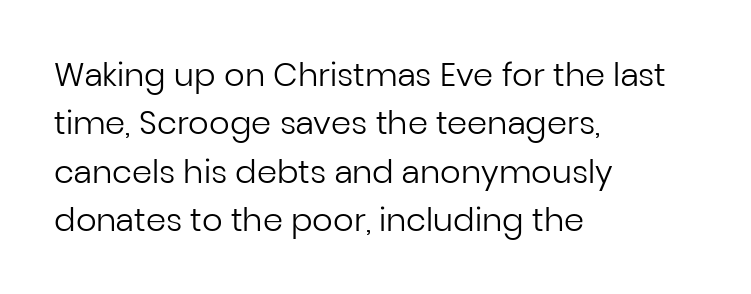
Q: Is the text bold? A: No.
Q: Is the text italic (slanted)? A: No, it is upright.
Q: Is the typeface a serif or a sans-serif typeface? A: Sans-serif.
Q: Is the text underlined? A: No.
Q: How is the paragraph aligned? A: Left-aligned.
Q: Is the spacing between letters normal or unusually wide? A: Normal.
Q: Is the spacing between lines tight, normal or loose? A: Normal.
Q: Width (condensed, normal, or wide)? A: Normal.
Q: Stroke contrast? A: Low.
Q: x-height? A: Medium.
Q: Monospaced? A: No.
